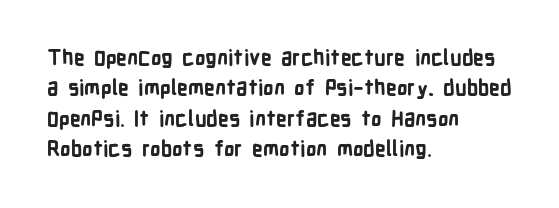
Q: Is the text bold? A: Yes.
Q: Is the text italic (slanted)? A: No, it is upright.
Q: Is the text underlined? A: No.
Q: How is the paragraph aligned? A: Left-aligned.
Q: Is the spacing between letters normal or unusually wide? A: Normal.
Q: Is the spacing between lines tight, normal or loose? A: Normal.
